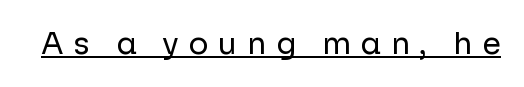
The image shows 30 px regular-weight sans-serif type, upright; set unusually wide letter spacing (+0.32 em), underlined; low stroke contrast and a medium x-height.
